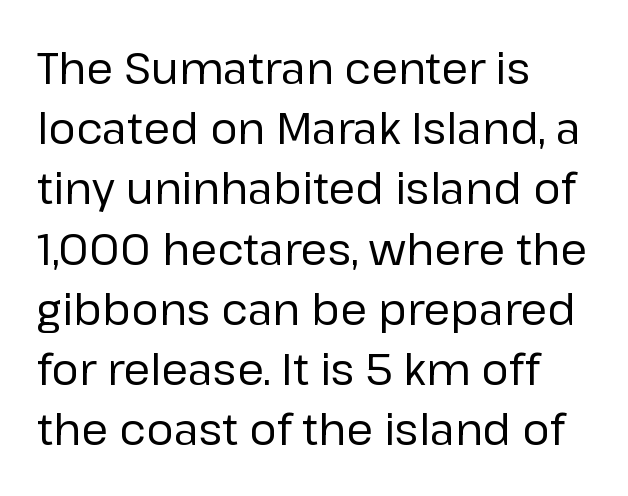
Underlining? Definitely not there. The tracking reads as untouched default to a designer's eye. Whoever set this chose a conventional vertical rhythm. The specimen reads as upright at a glance. The text was rendered using a sans face with plain stroke endings. The lines are quadded left.
